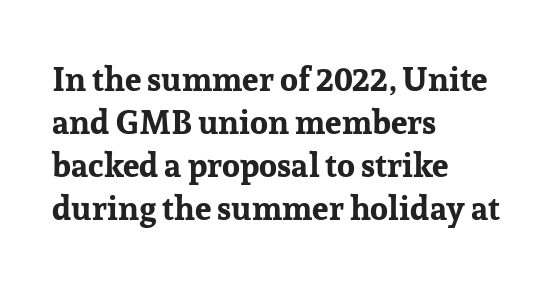
The image shows 33 px bold serif type, upright; set left-aligned, normal line spacing (1.3x), normal letter spacing, not underlined; low stroke contrast and a medium x-height.
